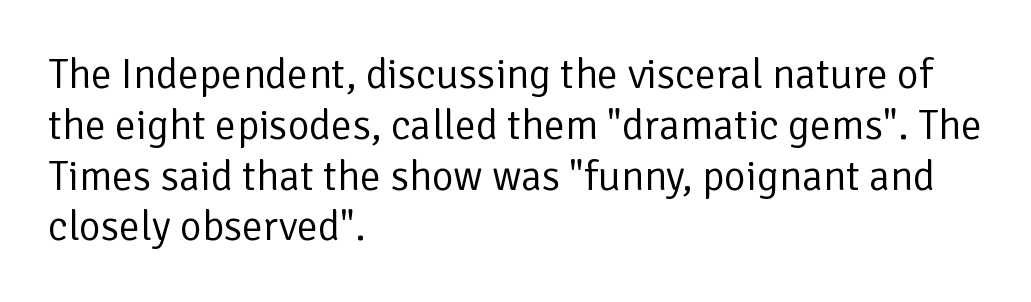
Q: Is the text bold? A: No.
Q: Is the text italic (slanted)? A: No, it is upright.
Q: Is the typeface a serif or a sans-serif typeface? A: Sans-serif.
Q: Is the text underlined? A: No.
Q: How is the paragraph aligned? A: Left-aligned.
Q: Is the spacing between letters normal or unusually wide? A: Normal.
Q: Width (condensed, normal, or wide)? A: Normal.
Q: Stroke contrast? A: Low.
Q: x-height? A: Medium.
Q: Monospaced? A: No.
